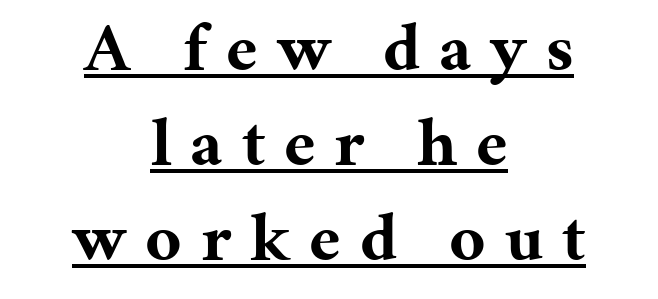
{"serif": "yes", "italic": "no", "bold": "yes", "weight": "bold", "width": "normal", "stroke_contrast": "medium", "x_height": "medium", "monospaced": "no", "underline": "yes", "align": "center", "line_spacing": "normal", "line_spacing_ratio": 1.38, "letter_spacing": "wide", "letter_spacing_em": 0.27, "glyph_px": 69}
